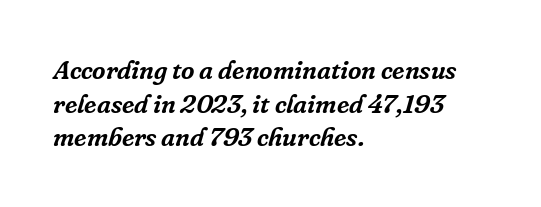
The glyphs are unaccompanied by any horizontal stroke below them. Is the letter spacing exaggerated? No — it looks like the ordinary default. Evenly set lines give the paragraph a standard silhouette. Would a proofreader flag this as italicized? Yes. This sample is left-justified, so line endings fall wherever the words run out.
